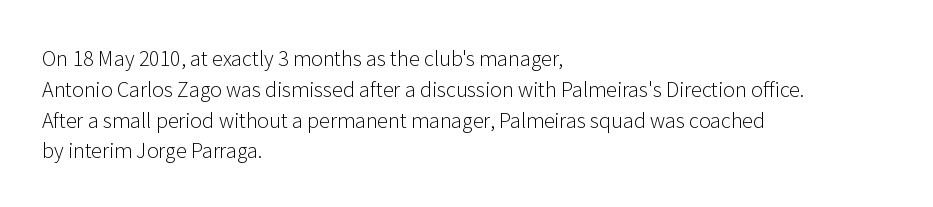
Q: Is the text bold? A: No.
Q: Is the text italic (slanted)? A: No, it is upright.
Q: Is the text underlined? A: No.
Q: How is the paragraph aligned? A: Left-aligned.
Q: Is the spacing between letters normal or unusually wide? A: Normal.
Q: Is the spacing between lines tight, normal or loose? A: Normal.
